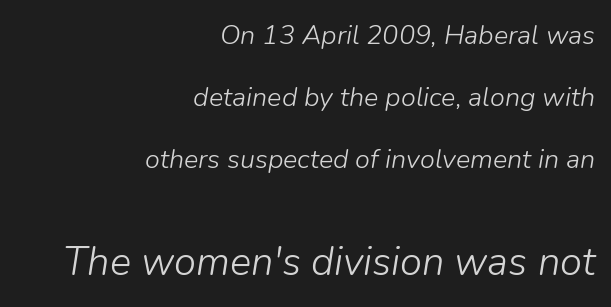
The image shows 40 px light type, italic (leaning right); set right-aligned, loose line spacing (2.3x), normal letter spacing, not underlined; the second (bottom) block is 1.48x larger; low stroke contrast and a medium x-height.
